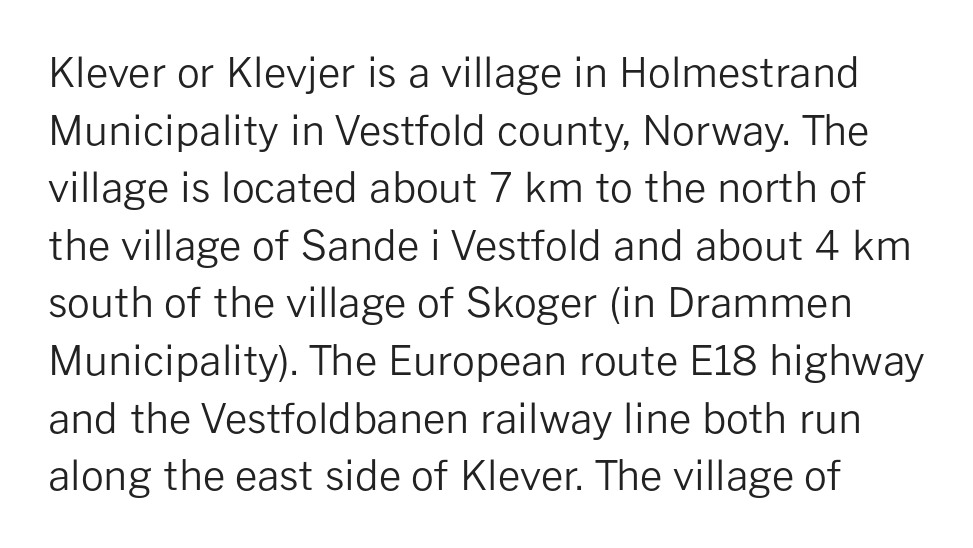
{"serif": "no", "italic": "no", "bold": "no", "weight": "regular", "width": "normal", "stroke_contrast": "low", "x_height": "medium", "monospaced": "no", "underline": "no", "line_spacing": "normal", "line_spacing_ratio": 1.44, "letter_spacing": "normal", "letter_spacing_em": 0.0, "glyph_px": 40}
